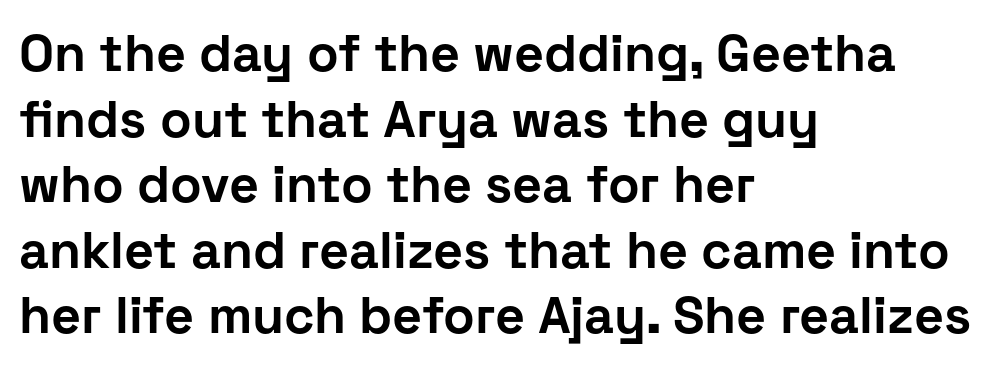
{"serif": "no", "italic": "no", "bold": "yes", "weight": "bold", "width": "normal", "stroke_contrast": "low", "x_height": "medium", "monospaced": "no", "underline": "no", "align": "left", "line_spacing": "normal", "line_spacing_ratio": 1.26, "letter_spacing": "normal", "letter_spacing_em": 0.0, "glyph_px": 52}
